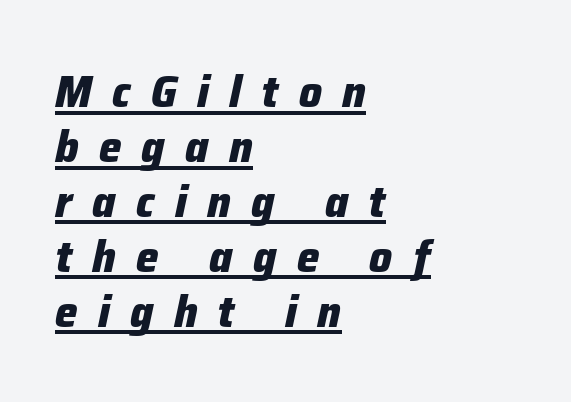
The image shows 45 px heavy type, italic (leaning right); set left-aligned, line spacing 1.22x, unusually wide letter spacing (+0.45 em), underlined; low stroke contrast and a medium x-height.
